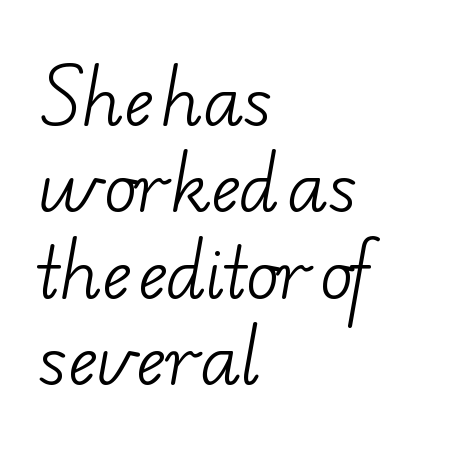
Q: Is the text bold? A: No.
Q: Is the typeface a serif or a sans-serif typeface? A: Serif.
Q: Is the text underlined? A: No.
Q: How is the paragraph aligned? A: Left-aligned.
Q: Is the spacing between letters normal or unusually wide? A: Normal.
Q: Is the spacing between lines tight, normal or loose? A: Normal.
Q: Width (condensed, normal, or wide)? A: Wide.
Q: Stroke contrast? A: Low.
Q: x-height? A: Small.
Q: Monospaced? A: No.
